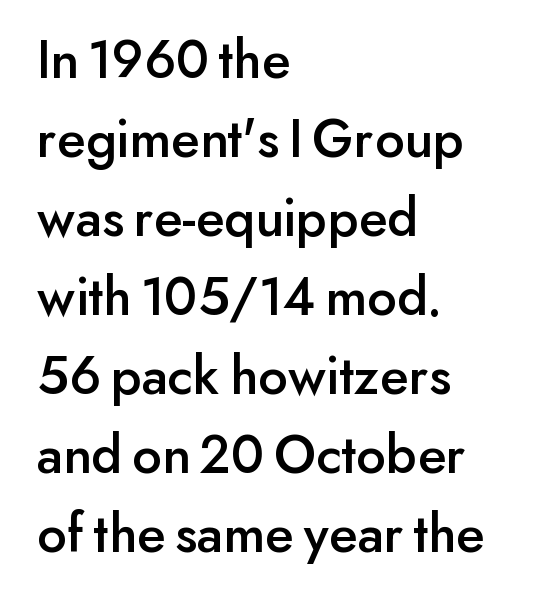
Q: Is the text italic (slanted)? A: No, it is upright.
Q: Is the typeface a serif or a sans-serif typeface? A: Sans-serif.
Q: Is the text underlined? A: No.
Q: How is the paragraph aligned? A: Left-aligned.
Q: Is the spacing between letters normal or unusually wide? A: Normal.
Q: Is the spacing between lines tight, normal or loose? A: Normal.
Q: Width (condensed, normal, or wide)? A: Normal.
Q: Stroke contrast? A: Low.
Q: x-height? A: Small.
Q: Monospaced? A: No.
